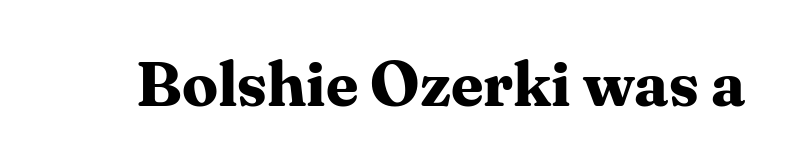
{"serif": "yes", "italic": "no", "bold": "yes", "weight": "bold", "width": "normal", "stroke_contrast": "medium", "x_height": "medium", "monospaced": "no", "underline": "no", "letter_spacing": "normal", "letter_spacing_em": 0.0, "glyph_px": 64}
